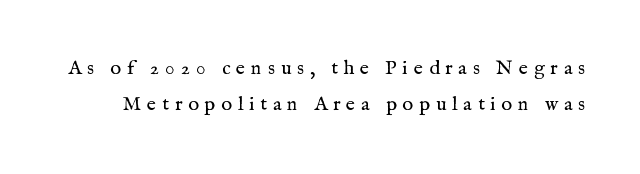
{"italic": "no", "bold": "no", "underline": "no", "line_spacing_ratio": 1.81, "letter_spacing": "wide", "letter_spacing_em": 0.29, "glyph_px": 20}
